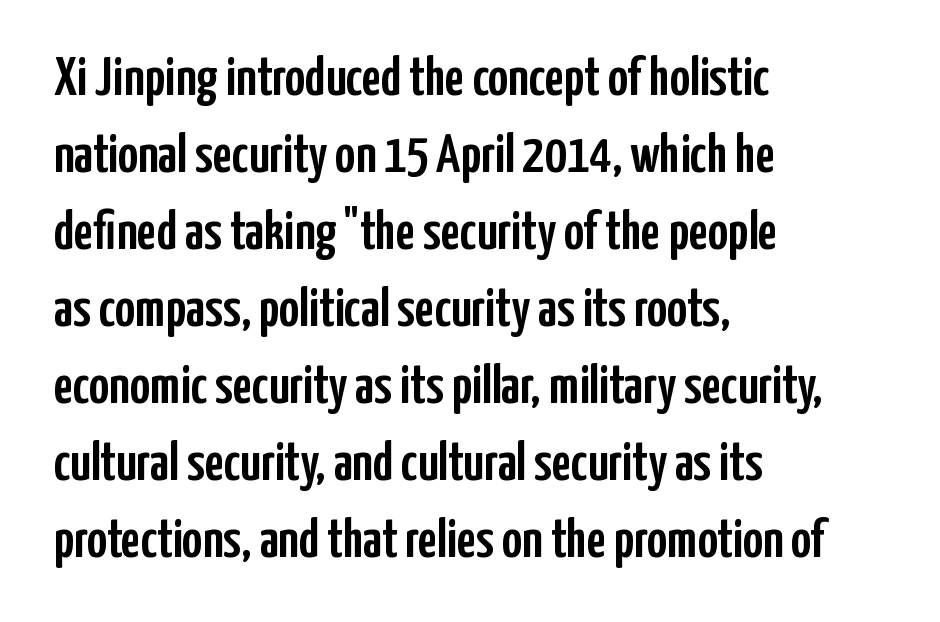
{"serif": "no", "italic": "no", "width": "condensed", "stroke_contrast": "low", "x_height": "medium", "monospaced": "no", "underline": "no", "align": "left", "line_spacing": "normal", "line_spacing_ratio": 1.4, "letter_spacing": "normal", "letter_spacing_em": 0.0, "glyph_px": 55}
